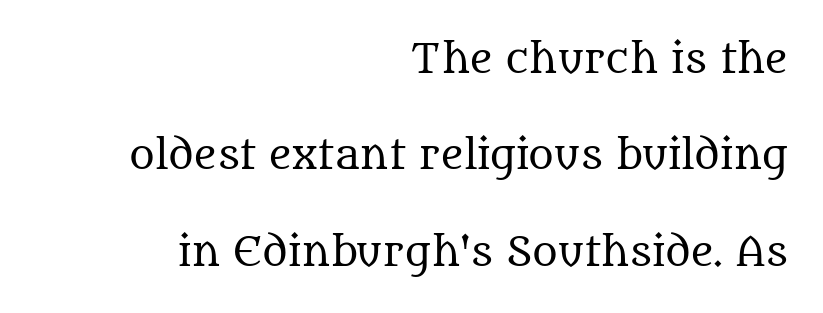
You can tell it's not italic because the verticals are truly vertical. Here the designer chose a conventional face with non-uniform glyph widths. The space directly below the letters is spotless. Tracking here is standard; glyphs follow each other at the usual distance. In terms of leading, this rendering errs on the spacious side. The typeface chosen for these lines features serifs.
